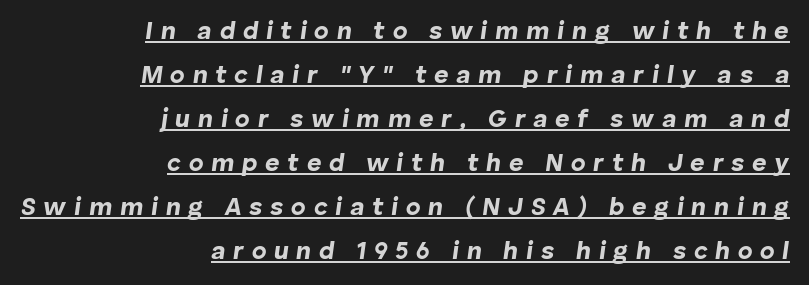
The letters are spread apart with noticeably loose tracking. Notice how thick the strokes are: this is what a full bold looks like. The whole block is typeset with a tilt. The rag falls on the left side of this text block.
